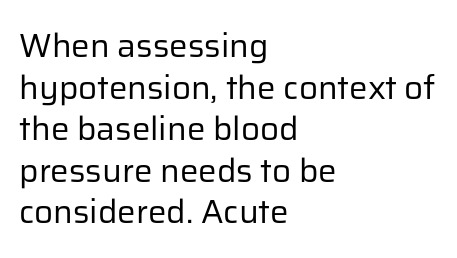
{"serif": "no", "italic": "no", "bold": "no", "weight": "regular", "width": "normal", "stroke_contrast": "low", "x_height": "medium", "monospaced": "no", "underline": "no", "align": "left", "line_spacing": "normal", "line_spacing_ratio": 1.26, "letter_spacing": "normal", "letter_spacing_em": 0.0, "glyph_px": 33}
